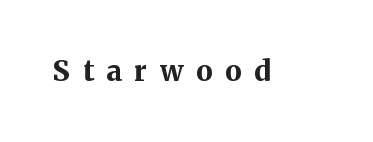
The image shows 28 px bold serif type, upright; set unusually wide letter spacing (+0.46 em), not underlined; medium stroke contrast and a medium x-height.
